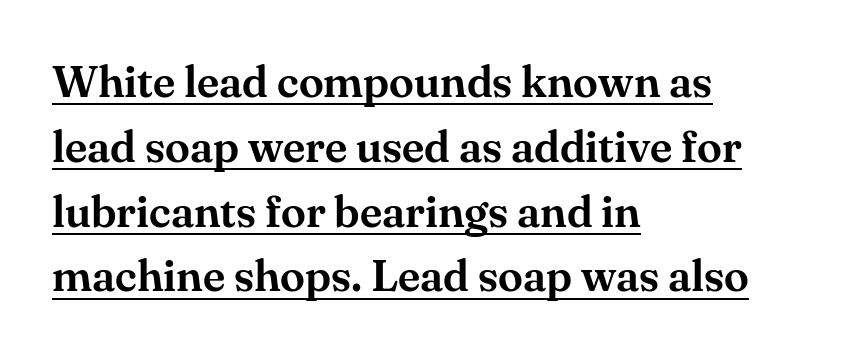
Visually the block forms a straight wall on the left and a jagged coastline on the right. Type style note: has serifs. Successive baselines arrive at the customary interval. Spacing between characters is what you'd get straight out of the box. These lines were composed using upright roman letters. The face used here is proportionally spaced, like ordinary book or web type.
